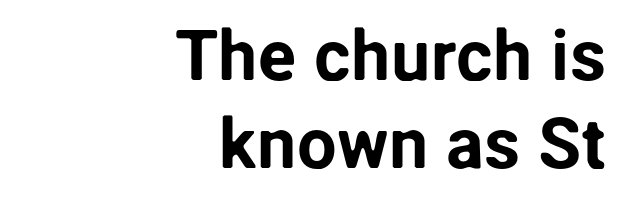
{"serif": "no", "italic": "no", "width": "normal", "stroke_contrast": "low", "x_height": "medium", "monospaced": "no", "underline": "no", "align": "right", "line_spacing_ratio": 1.24, "letter_spacing": "normal", "letter_spacing_em": 0.0, "glyph_px": 71}
